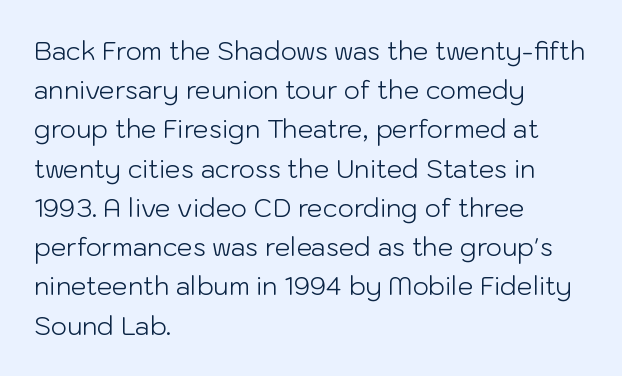
Is this a heavy cut? Hardly; it is regular or lighter. In CSS terms this would be text-align: left. Words appear dense and cohesive because spacing is normal. The gap between lines stays unmarked. Reading down the column, the eye jumps a familiar distance to each next line. This is roman type, the default non-slanted kind.
